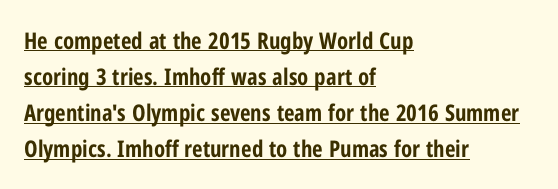
Glyph-to-glyph distance matches everyday printed text. The face used here has the dense, thick strokes of a bold. Rendered with straight, roman letterforms. Is the block centered? No — it sits flush against the left margin.
